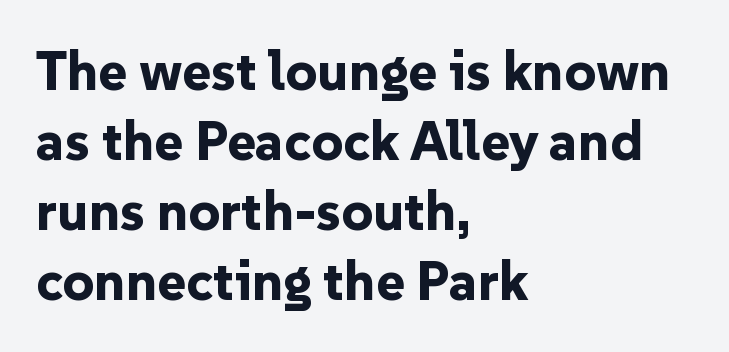
Do the letters lean? They stand straight. The leading is moderate, giving the passage an even texture. Each letter keeps its own natural width here, so spacing adapts to shape. Casual observation: everything's shoved over to the left. The font family rendered here belongs to the sans-serif group.
